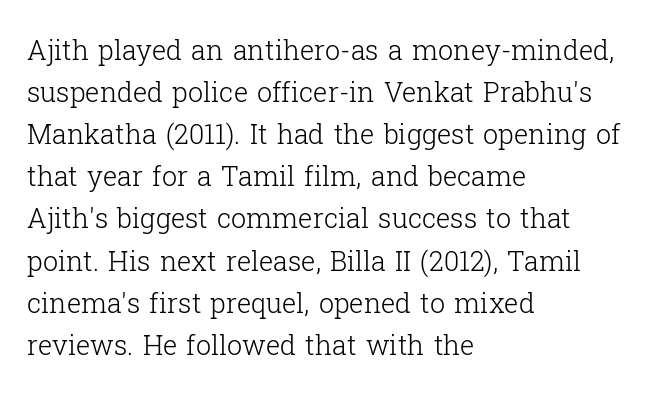
The image shows 27 px text type, upright; set left-aligned, normal line spacing (1.56x), normal letter spacing, not underlined.
